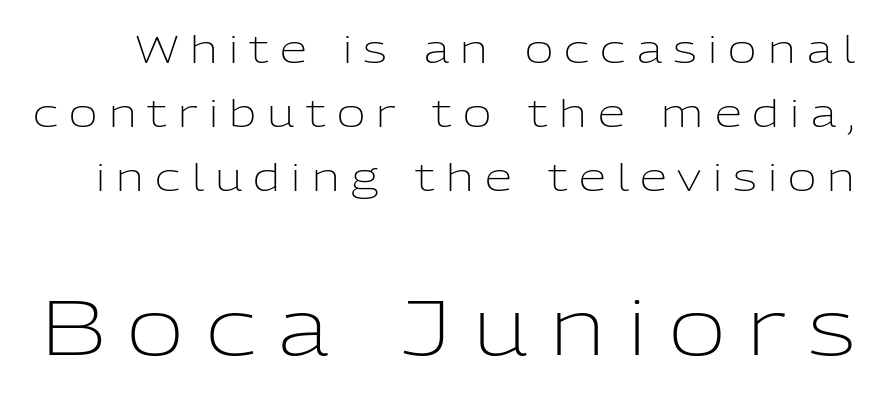
{"serif": "no", "italic": "no", "bold": "no", "weight": "light", "width": "normal", "stroke_contrast": "low", "x_height": "medium", "monospaced": "no", "underline": "no", "line_spacing": "normal", "line_spacing_ratio": 1.64, "letter_spacing": "wide", "letter_spacing_em": 0.29, "larger_block": "second", "size_ratio": 2.0, "glyph_px": 78}
